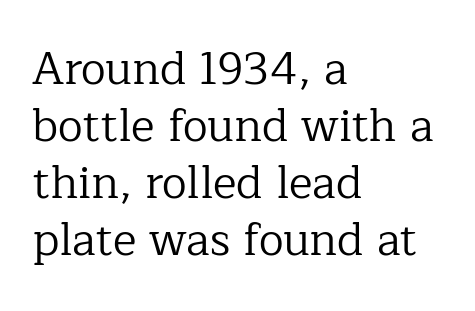
Q: Is the text bold? A: No.
Q: Is the text italic (slanted)? A: No, it is upright.
Q: Is the typeface a serif or a sans-serif typeface? A: Serif.
Q: Is the text underlined? A: No.
Q: How is the paragraph aligned? A: Left-aligned.
Q: Is the spacing between letters normal or unusually wide? A: Normal.
Q: Is the spacing between lines tight, normal or loose? A: Normal.
Q: Width (condensed, normal, or wide)? A: Normal.
Q: Stroke contrast? A: Low.
Q: x-height? A: Medium.
Q: Monospaced? A: No.
